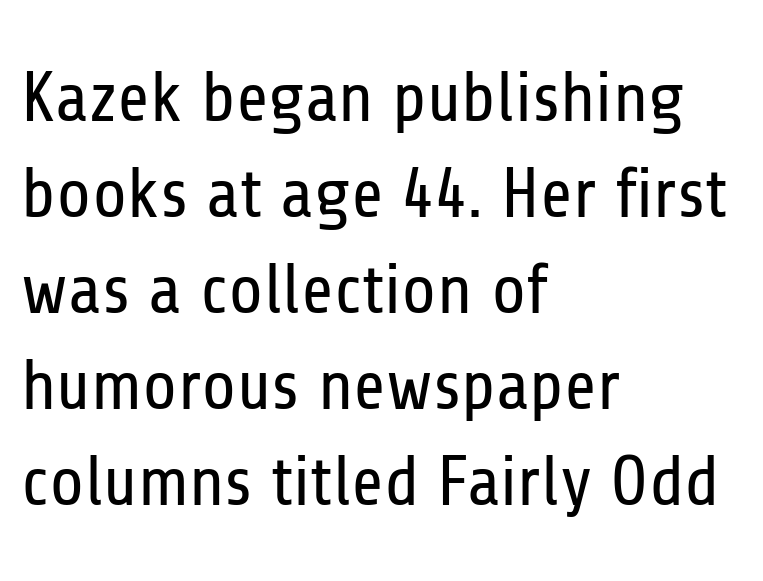
Quick note: not italic, upright. What kind of face is this? One without serifs — a sans. Layout note: lines flush left. The strokes carry an ordinary text weight at most. Descender tails drop into unmarked territory.
